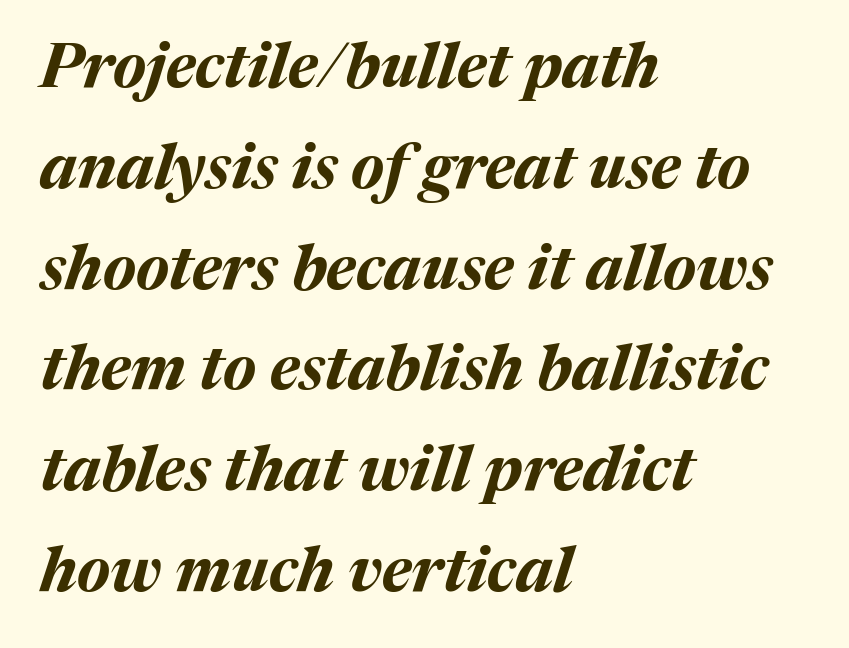
The image shows 63 px bold type, italic (leaning right); set left-aligned, normal line spacing (1.6x), normal letter spacing, not underlined; medium stroke contrast and a medium x-height.
